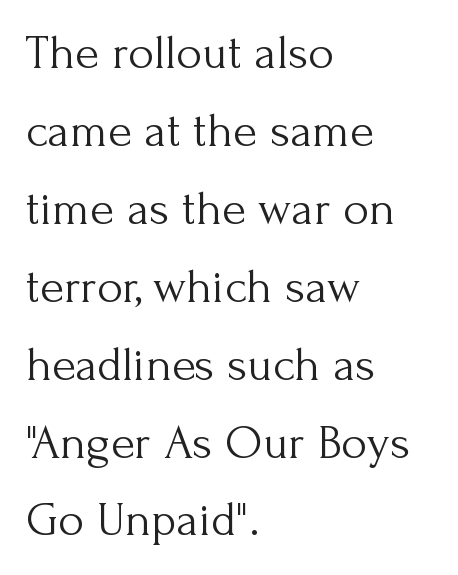
What stands out about the letter spacing? Nothing — it is the standard amount. Regular leading. The specimen omits any rule beneath the text block's lines. Typographically, this falls in the serif category.
